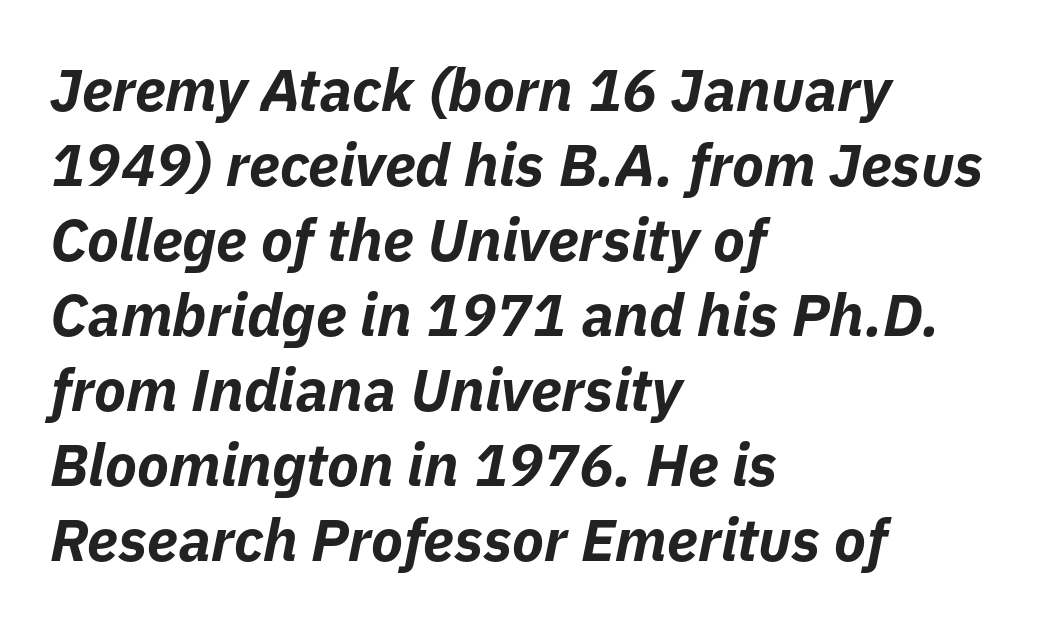
The image shows 59 px bold type, italic (leaning right); set left-aligned, normal line spacing (1.27x), normal letter spacing, not underlined; low stroke contrast and a medium x-height.
